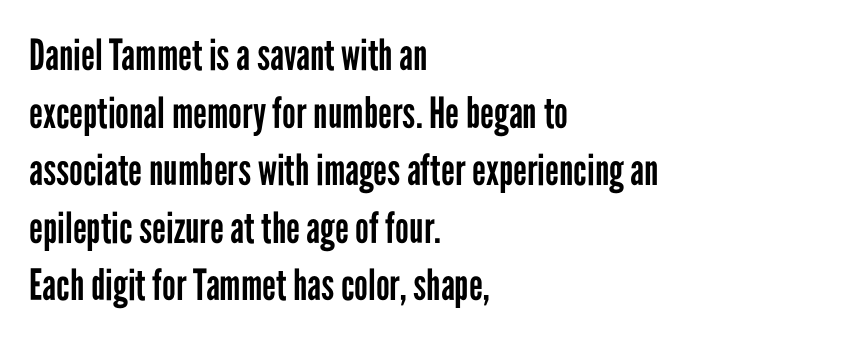
The image shows 43 px regular-weight, condensed sans-serif type, upright; set left-aligned, normal line spacing (1.34x), normal letter spacing, not underlined; low stroke contrast and a medium x-height.
